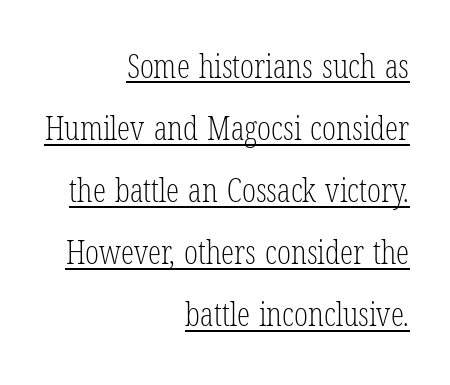
No extra ink here — the face is not bold. A typesetter would label this face a serif. Do the letters lean? They stand straight. The sample's only ornament is a line tracing under the words. Tracking here is standard; glyphs follow each other at the usual distance. Varying glyph widths throughout — classic text-font behaviour.
